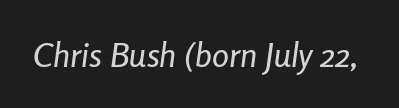
Rendered with sloped, italic letterforms. The gap between lines stays unmarked. Honestly, the letter spacing is just normal — you wouldn't notice it. Character widths vary here, with narrow letters taking less room than wide ones.
